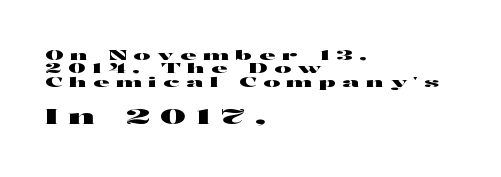
The image shows 21 px text type, upright; set left-aligned, tight line spacing (0.96x), unusually wide letter spacing (+0.47 em), not underlined; the second (bottom) block is 1.5x larger.
